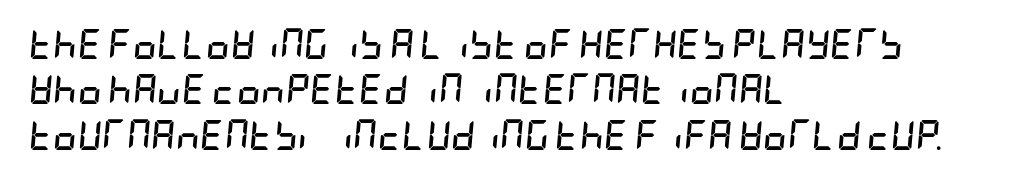
{"italic": "yes", "lean": "right", "slant_degrees": 5, "bold": "yes", "weight": "semibold", "width": "condensed", "stroke_contrast": "low", "x_height": "large", "underline": "no", "align": "left", "line_spacing": "normal", "line_spacing_ratio": 1.51, "letter_spacing": "normal", "letter_spacing_em": 0.0, "glyph_px": 30}
